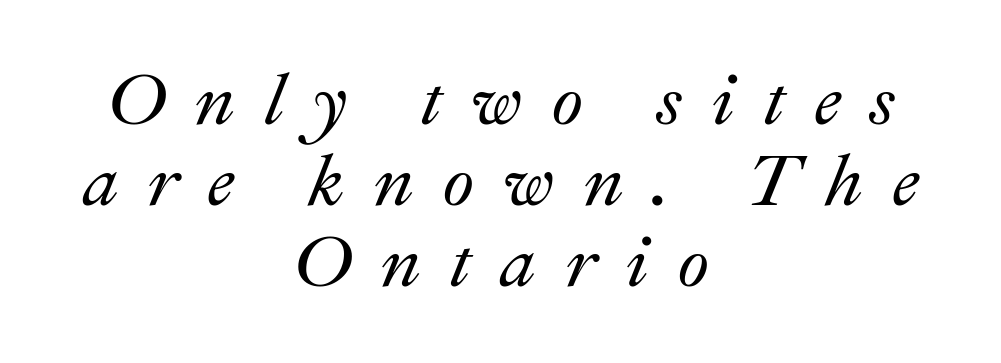
The image shows 73 px text type, italic (leaning right); set centered, tight line spacing (1.11x), unusually wide letter spacing (+0.39 em), not underlined; medium stroke contrast and a small x-height.
